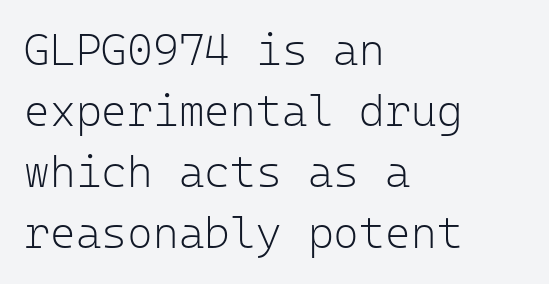
The image shows 44 px light sans-serif type, upright, monospaced; set left-aligned, normal line spacing (1.39x), normal letter spacing, not underlined; low stroke contrast and a medium x-height.
